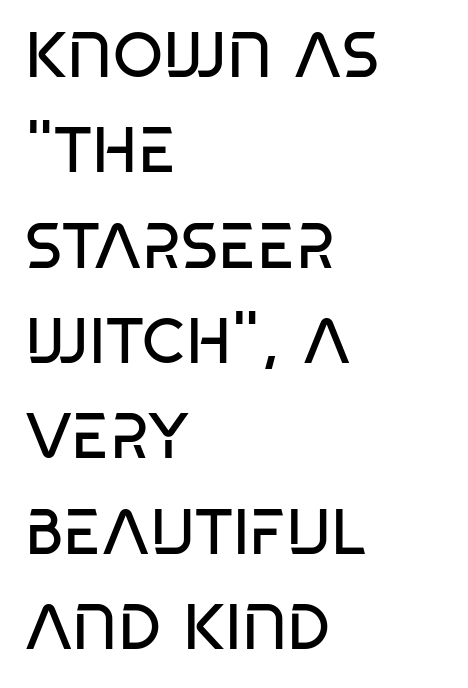
{"serif": "no", "italic": "no", "bold": "no", "weight": "regular", "width": "condensed", "stroke_contrast": "low", "x_height": "large", "monospaced": "no", "underline": "no", "align": "left", "line_spacing": "normal", "line_spacing_ratio": 1.49, "letter_spacing": "normal", "letter_spacing_em": 0.0, "glyph_px": 64}
